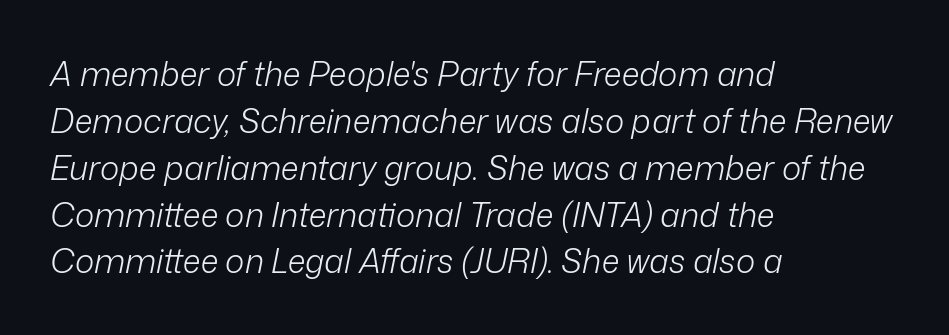
The image shows 33 px light type, italic (leaning right); set left-aligned, normal line spacing (1.42x), normal letter spacing, not underlined; low stroke contrast and a medium x-height.
